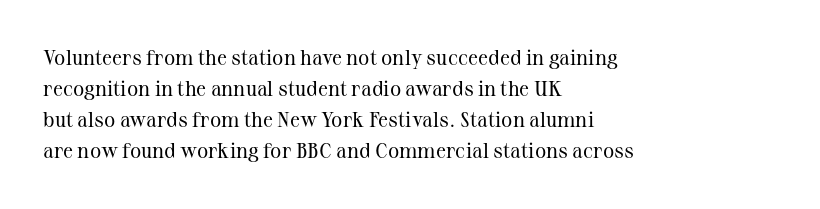
{"italic": "no", "bold": "no", "underline": "no", "align": "left", "line_spacing": "normal", "line_spacing_ratio": 1.48, "letter_spacing": "normal", "letter_spacing_em": 0.0, "glyph_px": 21}
